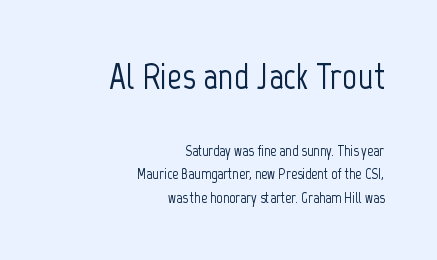
Q: Is the text italic (slanted)? A: No, it is upright.
Q: Is the typeface a serif or a sans-serif typeface? A: Sans-serif.
Q: Is the text underlined? A: No.
Q: How is the paragraph aligned? A: Right-aligned.
Q: Is the spacing between letters normal or unusually wide? A: Normal.
Q: Is the spacing between lines tight, normal or loose? A: Normal.
Q: Which block of text is set in a larger size, the first (top) or the second (bottom)? A: The first (top) one.
Q: Width (condensed, normal, or wide)? A: Condensed.
Q: Stroke contrast? A: Low.
Q: x-height? A: Medium.
Q: Monospaced? A: No.
